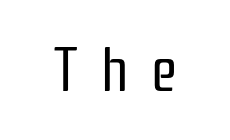
The font family rendered here belongs to the sans-serif group. The letterforms stand isolated, each surrounded by extra space. Think of a printed novel: that variable character pitch is what you see here. Letters have the restrained weight of plain body copy at most. The letters stand straight up with perfectly vertical stems. A clean baseline with only descenders dipping below it.
